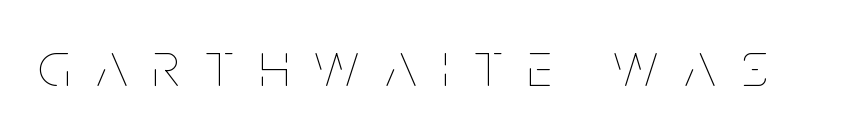
Q: Is the text bold? A: No.
Q: Is the text italic (slanted)? A: No, it is upright.
Q: Is the text underlined? A: No.
Q: Is the spacing between letters normal or unusually wide? A: Unusually wide.
Q: Width (condensed, normal, or wide)? A: Condensed.
Q: Stroke contrast? A: Low.
Q: x-height? A: Large.
Q: Monospaced? A: No.
